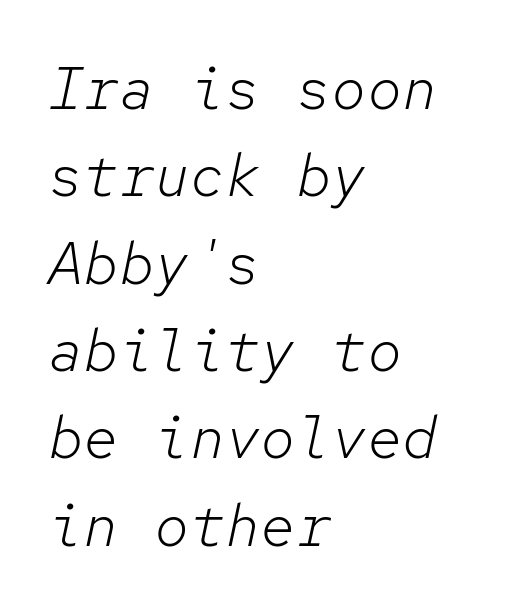
{"italic": "yes", "lean": "right", "slant_degrees": 12, "bold": "no", "weight": "light", "width": "normal", "stroke_contrast": "low", "x_height": "medium", "monospaced": "yes", "underline": "no", "align": "left", "line_spacing": "normal", "line_spacing_ratio": 1.48, "letter_spacing": "normal", "letter_spacing_em": 0.0, "glyph_px": 59}
